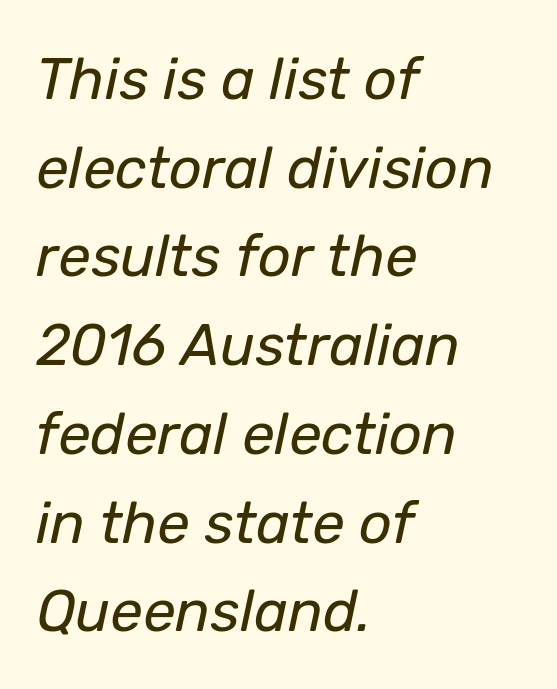
A student would call this left alignment; a typographer would say flush left, rag right. No chunkiness to these letters — they're not bold. Notice how the stems are inclined rather than vertical — that's the hallmark of italics. Observe the ordinary spacing: letters are neighbours, not strangers. A typesetter would call this proportional, since set widths differ per character.
